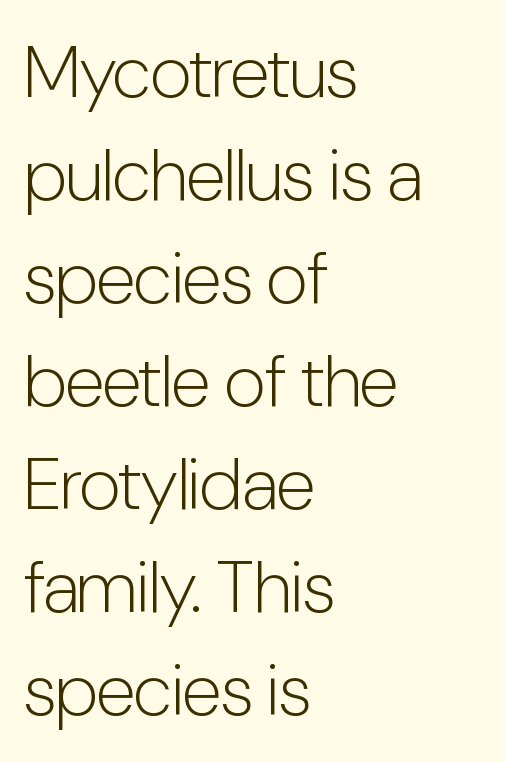
{"serif": "no", "italic": "no", "bold": "no", "weight": "light", "width": "condensed", "stroke_contrast": "low", "x_height": "medium", "monospaced": "no", "underline": "no", "align": "left", "line_spacing": "normal", "line_spacing_ratio": 1.41, "letter_spacing": "normal", "letter_spacing_em": 0.0, "glyph_px": 73}
